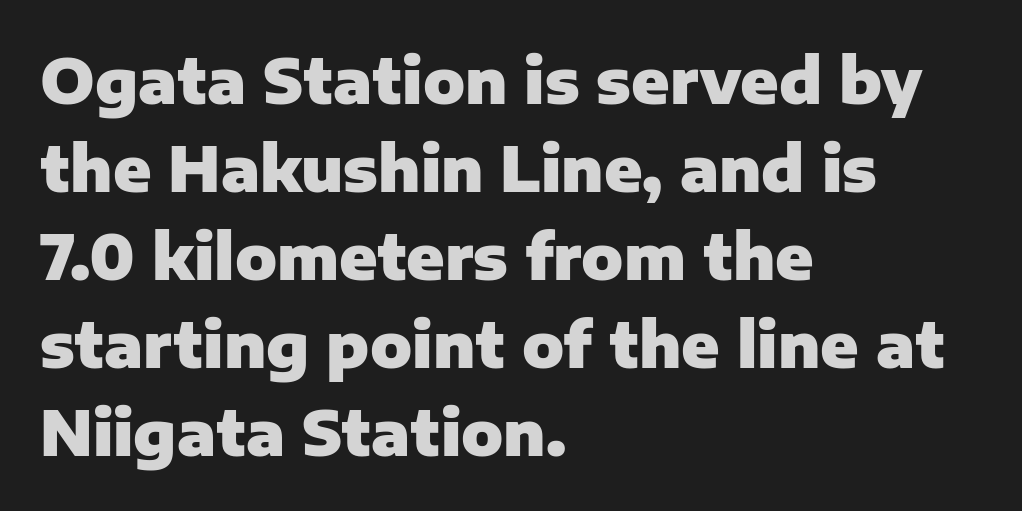
The image shows 62 px heavy sans-serif type, upright; set left-aligned, normal line spacing (1.42x), normal letter spacing, not underlined; low stroke contrast and a medium x-height.
